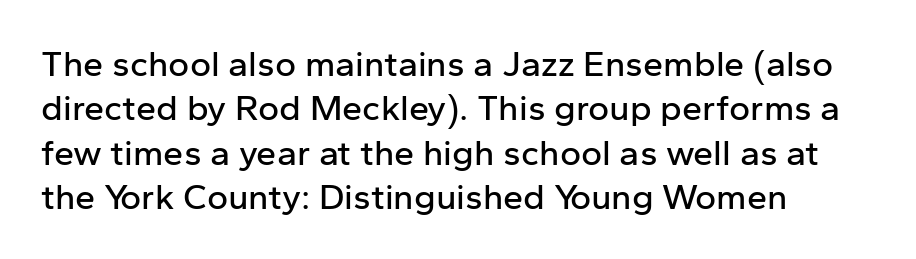
{"serif": "no", "italic": "no", "width": "normal", "stroke_contrast": "low", "x_height": "medium", "monospaced": "no", "underline": "no", "align": "left", "line_spacing_ratio": 1.23, "letter_spacing": "normal", "letter_spacing_em": 0.0, "glyph_px": 36}
